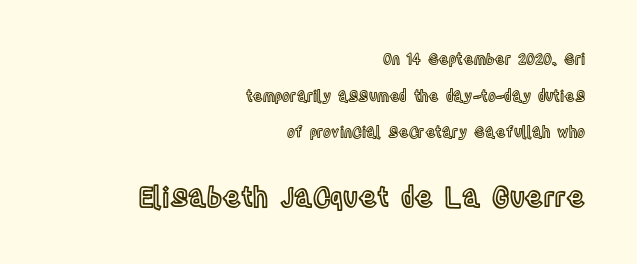
The image shows 27 px text type, upright; set right-aligned, loose line spacing (2.45x), normal letter spacing, not underlined; the second (bottom) block is 1.8x larger.
